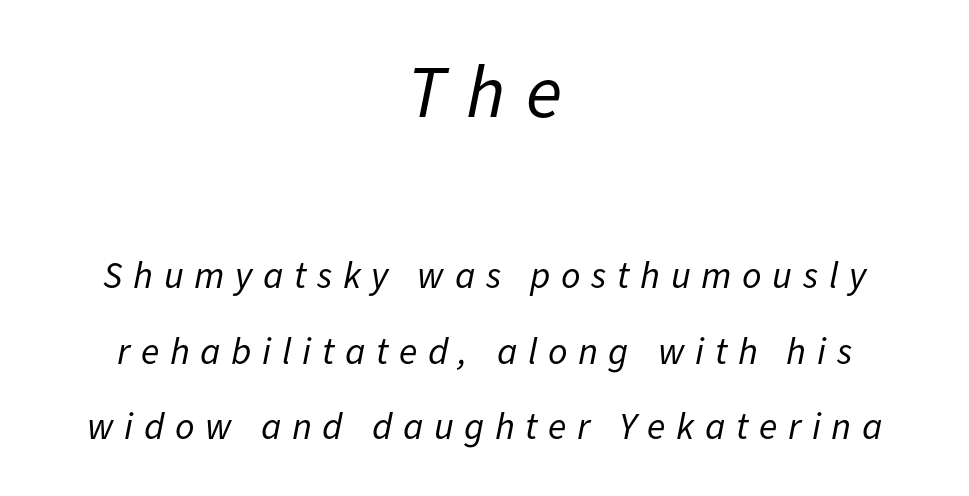
Q: Is the text bold? A: No.
Q: Is the text italic (slanted)? A: Yes, it leans right by about 11 degrees.
Q: Is the text underlined? A: No.
Q: How is the paragraph aligned? A: Centered.
Q: Is the spacing between letters normal or unusually wide? A: Unusually wide.
Q: Is the spacing between lines tight, normal or loose? A: Loose.
Q: Which block of text is set in a larger size, the first (top) or the second (bottom)? A: The first (top) one.
Q: Width (condensed, normal, or wide)? A: Normal.
Q: Stroke contrast? A: Low.
Q: x-height? A: Medium.
Q: Monospaced? A: No.
